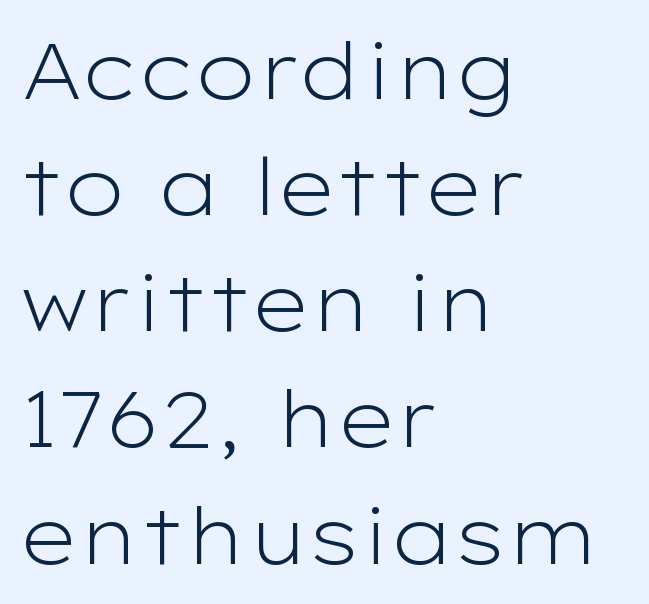
{"serif": "no", "italic": "no", "bold": "no", "weight": "light", "width": "wide", "stroke_contrast": "low", "x_height": "medium", "monospaced": "no", "underline": "no", "align": "left", "line_spacing": "normal", "line_spacing_ratio": 1.47, "letter_spacing": "normal", "letter_spacing_em": 0.0, "glyph_px": 79}
